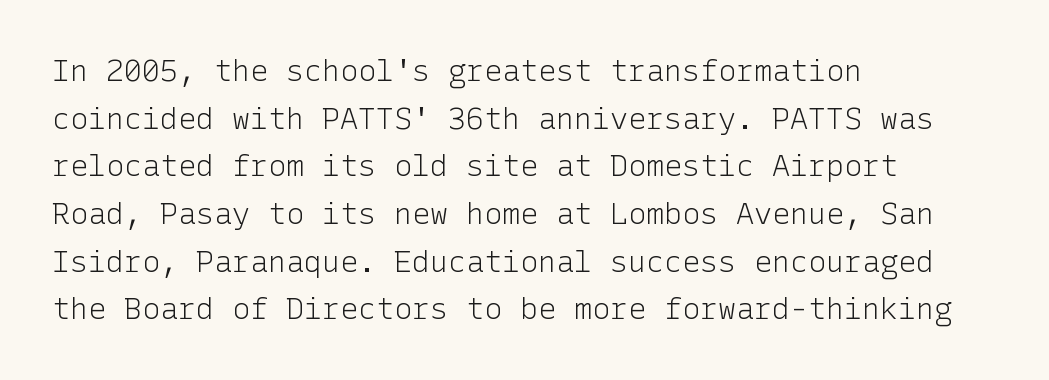
Q: Is the text bold? A: No.
Q: Is the text italic (slanted)? A: No, it is upright.
Q: Is the typeface a serif or a sans-serif typeface? A: Sans-serif.
Q: Is the text underlined? A: No.
Q: How is the paragraph aligned? A: Left-aligned.
Q: Is the spacing between letters normal or unusually wide? A: Normal.
Q: Is the spacing between lines tight, normal or loose? A: Normal.
Q: Width (condensed, normal, or wide)? A: Normal.
Q: Stroke contrast? A: Low.
Q: x-height? A: Medium.
